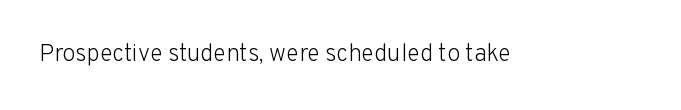
Only glyphs here, with clear space below each row. Notice how the stems are strictly vertical — no italics here. Between one letter and the next there's only the usual sliver of space. Is this a heavy cut? Hardly; it is regular or lighter.
